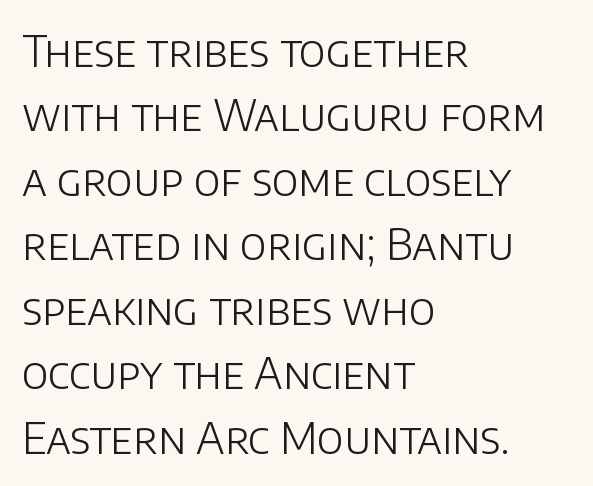
The image shows 43 px light sans-serif type, upright; set left-aligned, normal line spacing (1.5x), normal letter spacing, not underlined; low stroke contrast and a large x-height.
